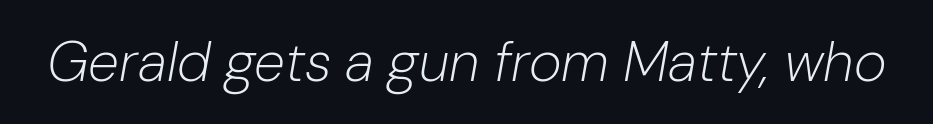
Spacing verdict: proportional, widths tailored to each character. Bare-footed words on every line. Observe the ordinary spacing: letters are neighbours, not strangers. The passage shown is not bold in any degree. Would a proofreader flag this as italicized? Yes.
